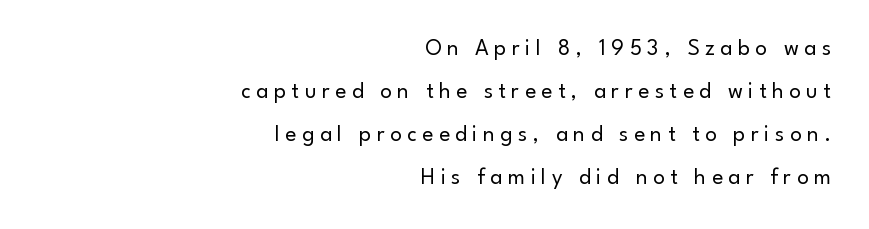
The image shows 23 px text type, upright; set right-aligned, line spacing 1.87x, unusually wide letter spacing (+0.24 em), not underlined.
